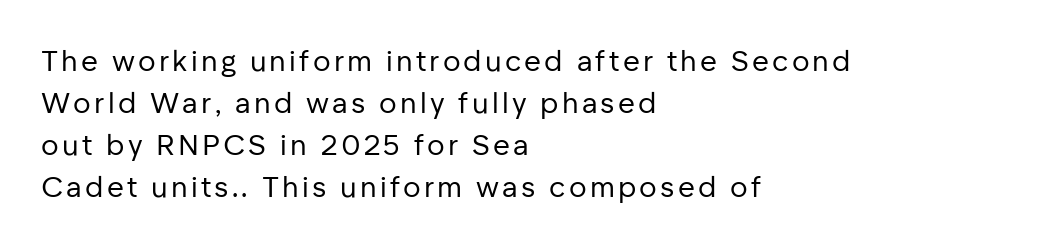
This rendering employs a face without finishing strokes, i.e., a sans-serif. The rendering uses natural spacing where letterforms have individual widths. Words float on clear page, feet unadorned. This is not heavy type; no bold has been used. Leading: standard.
